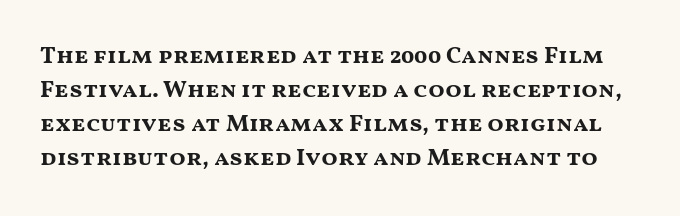
Q: Is the text bold? A: Yes.
Q: Is the text italic (slanted)? A: No, it is upright.
Q: Is the text underlined? A: No.
Q: Is the spacing between letters normal or unusually wide? A: Normal.
Q: Is the spacing between lines tight, normal or loose? A: Normal.
